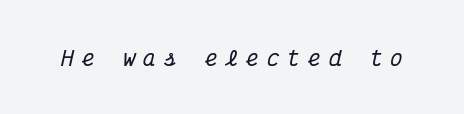
The whole block is typeset with a tilt. The strip under each line holds only bare page. Tracking here is generous; glyphs stand well apart from one another.
